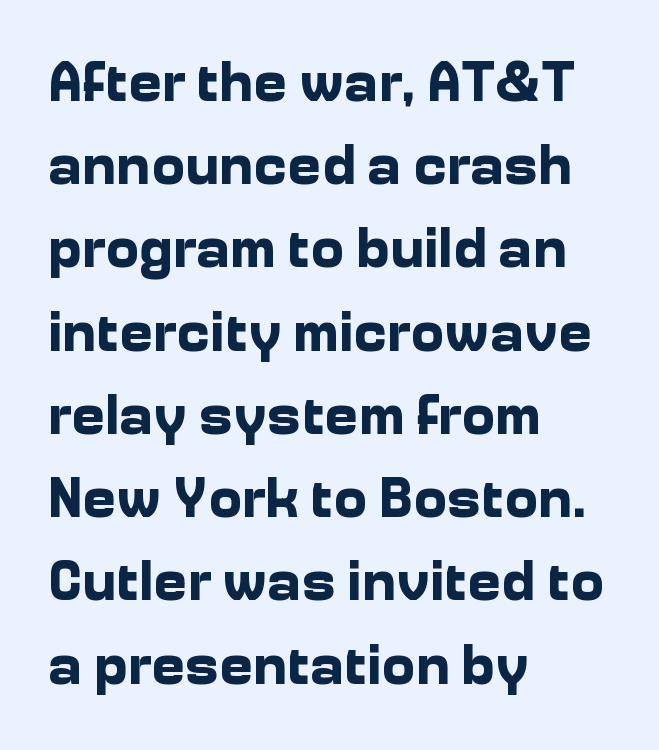
The image shows 57 px bold sans-serif type, upright; set left-aligned, normal line spacing (1.46x), normal letter spacing, not underlined; low stroke contrast and a medium x-height.
